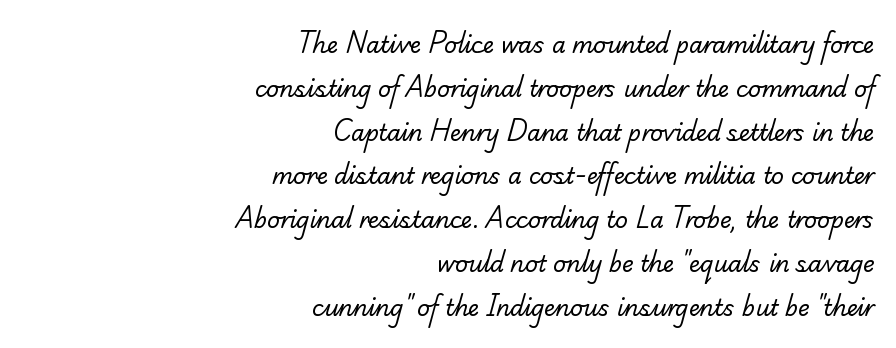
{"bold": "no", "underline": "no", "align": "right", "line_spacing": "loose", "line_spacing_ratio": 1.99, "letter_spacing": "normal", "letter_spacing_em": 0.0, "glyph_px": 22}
